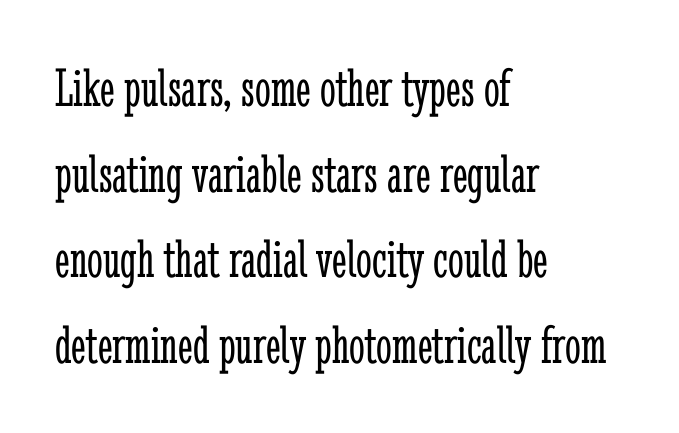
Is this a heavy cut? Hardly; it is regular or lighter. The glyphs are unaccompanied by any horizontal stroke below them. Every row of glyphs begins at an identical x-position on the left. Vertically, the passage feels balanced, rows spaced as you'd expect. Posture: straight, roman, zero tilt. Short note: letters normally spaced.
